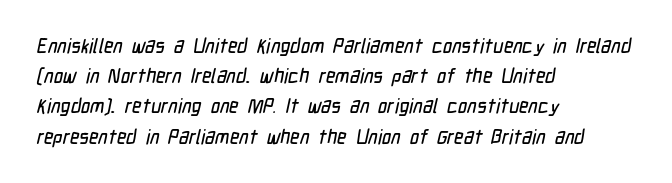
Q: Is the text underlined? A: No.
Q: How is the paragraph aligned? A: Left-aligned.
Q: Is the spacing between letters normal or unusually wide? A: Normal.
Q: Is the spacing between lines tight, normal or loose? A: Normal.
